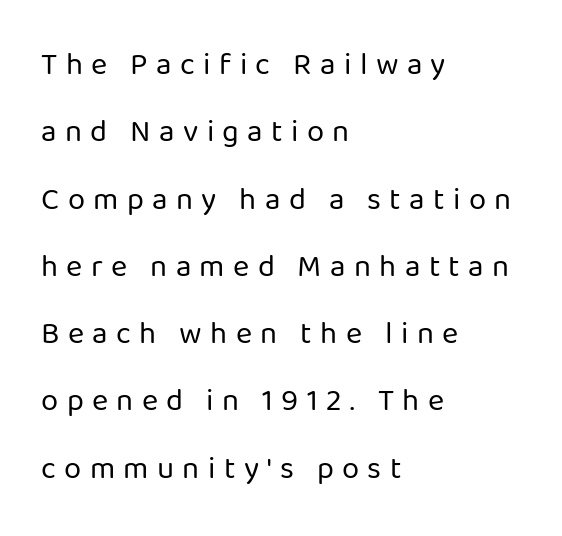
The image shows 31 px regular-weight sans-serif type, upright; set left-aligned, loose line spacing (2.17x), unusually wide letter spacing (+0.27 em), not underlined; low stroke contrast and a medium x-height.
